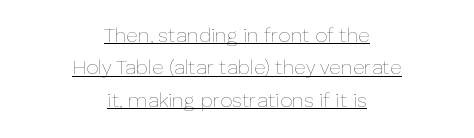
The image shows 20 px text type, upright; set centered, normal line spacing (1.62x), normal letter spacing, underlined.
